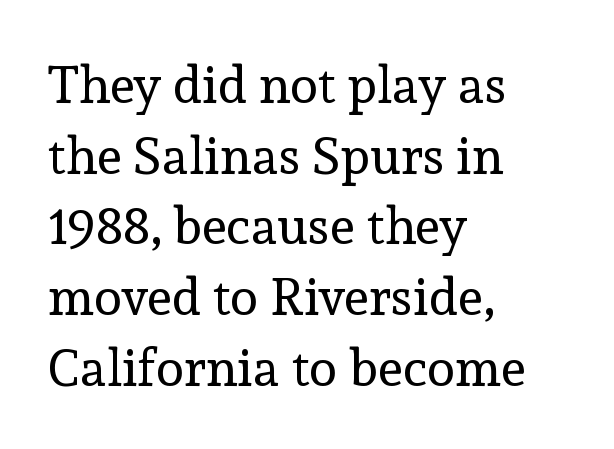
Each row of text sits above clean, open space. Notice how the stems are strictly vertical — no italics here. What stands out about the letter spacing? Nothing — it is the standard amount. Note the varied advance widths — an 'i' is clearly narrower than an 'm'.
